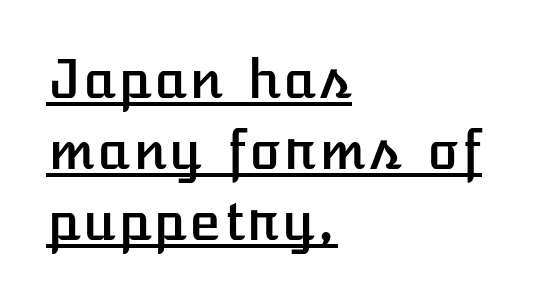
Q: Is the text italic (slanted)? A: No, it is upright.
Q: Is the text underlined? A: Yes.
Q: How is the paragraph aligned? A: Left-aligned.
Q: Is the spacing between letters normal or unusually wide? A: Normal.
Q: Is the spacing between lines tight, normal or loose? A: Normal.
Q: Width (condensed, normal, or wide)? A: Normal.
Q: Stroke contrast? A: Low.
Q: x-height? A: Medium.
